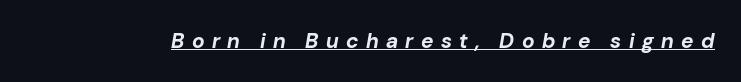
Students, observe the line beneath the letters — that is underlining. The font is running at its bold setting. Between one letter and the next there's a generous, obvious gap. Rendered with sloped, italic letterforms.
